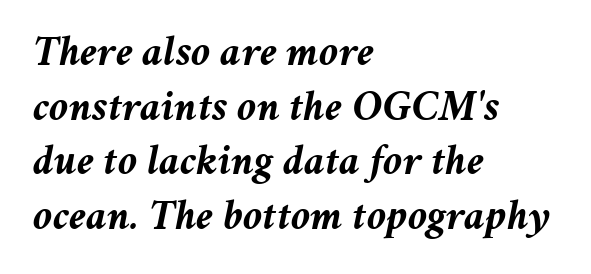
Q: Is the text bold? A: Yes.
Q: Is the text italic (slanted)? A: Yes, it leans right by about 11 degrees.
Q: Is the text underlined? A: No.
Q: How is the paragraph aligned? A: Left-aligned.
Q: Is the spacing between letters normal or unusually wide? A: Normal.
Q: Is the spacing between lines tight, normal or loose? A: Normal.
Q: Width (condensed, normal, or wide)? A: Normal.
Q: Stroke contrast? A: Medium.
Q: x-height? A: Medium.
Q: Monospaced? A: No.
